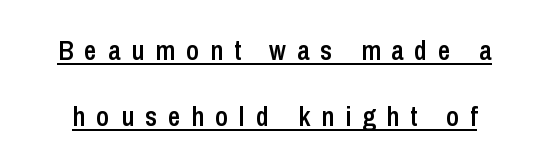
Honestly, the rows look like they've been pulled way apart. Display-style spreading of the glyphs; the letterfit is very open. The face used here appears with an underline applied. Notice how the stems are strictly vertical — no italics here.
